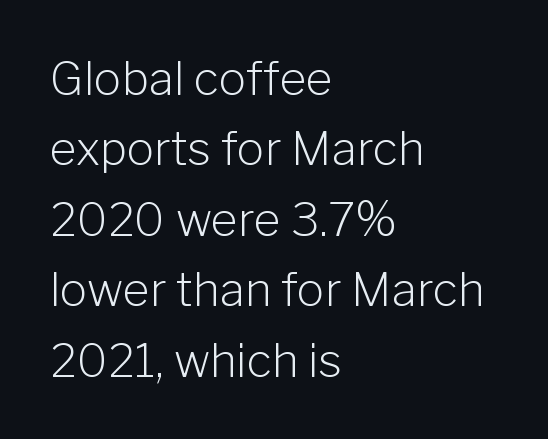
Q: Is the text bold? A: No.
Q: Is the text italic (slanted)? A: No, it is upright.
Q: Is the typeface a serif or a sans-serif typeface? A: Sans-serif.
Q: Is the text underlined? A: No.
Q: How is the paragraph aligned? A: Left-aligned.
Q: Is the spacing between letters normal or unusually wide? A: Normal.
Q: Is the spacing between lines tight, normal or loose? A: Normal.
Q: Width (condensed, normal, or wide)? A: Normal.
Q: Stroke contrast? A: Low.
Q: x-height? A: Medium.
Q: Monospaced? A: No.
